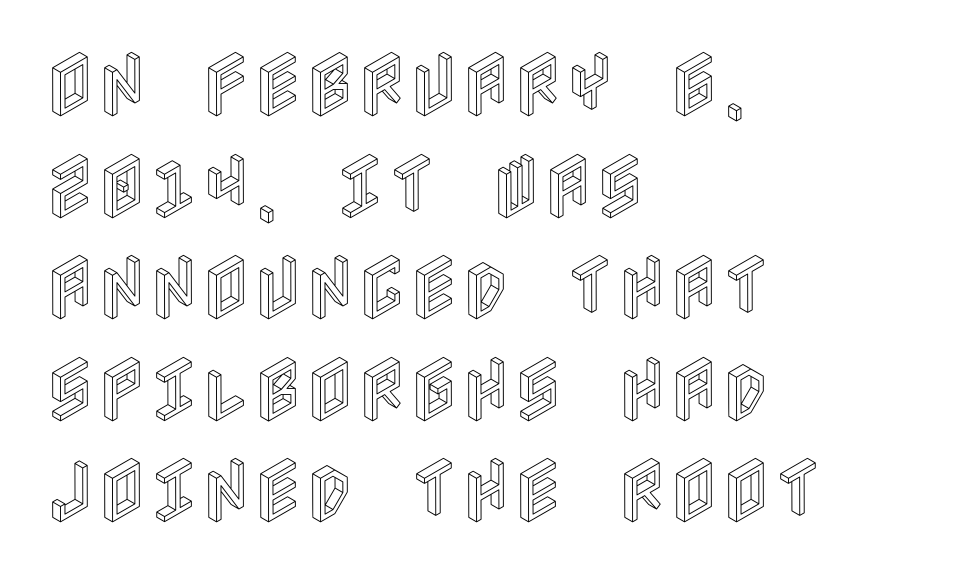
Unmarked baselines from the first word to the last. When letters stand straight like this, we call the style roman or upright. The letterforms sit shoulder to shoulder at normal distance. Does the leading feel generous? No, just average. Casual observation: everything's shoved over to the left.
